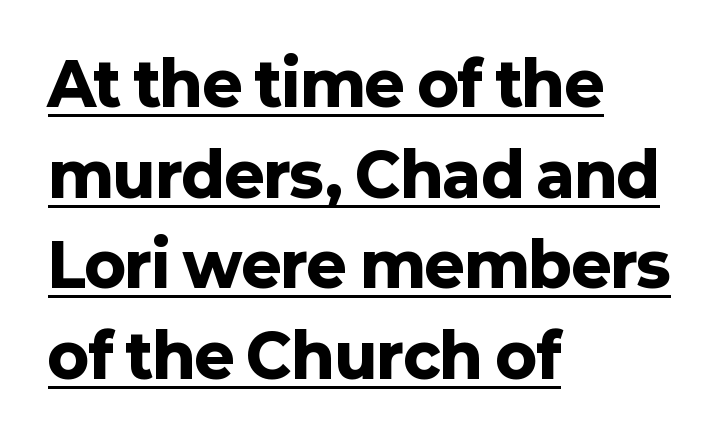
The image shows 60 px heavy sans-serif type, upright; set left-aligned, normal line spacing (1.51x), normal letter spacing, underlined; low stroke contrast and a medium x-height.
